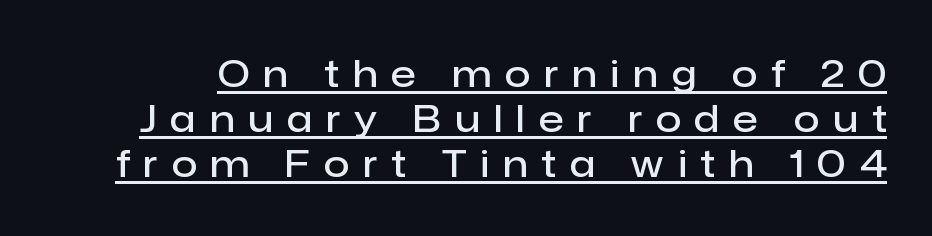
Q: Is the text bold? A: Semi-bold.
Q: Is the text italic (slanted)? A: No, it is upright.
Q: Is the typeface a serif or a sans-serif typeface? A: Sans-serif.
Q: Is the text underlined? A: Yes.
Q: Is the spacing between letters normal or unusually wide? A: Unusually wide.
Q: Width (condensed, normal, or wide)? A: Normal.
Q: Stroke contrast? A: Low.
Q: x-height? A: Medium.
Q: Monospaced? A: No.
